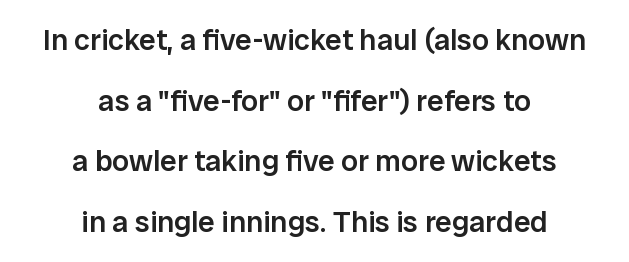
The image shows 30 px semibold sans-serif type, upright; set centered, loose line spacing (2.02x), normal letter spacing, not underlined; low stroke contrast and a medium x-height.
